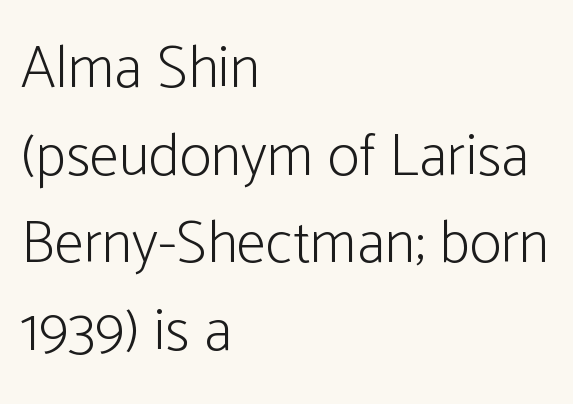
Q: Is the text bold? A: No.
Q: Is the text italic (slanted)? A: No, it is upright.
Q: Is the typeface a serif or a sans-serif typeface? A: Sans-serif.
Q: Is the text underlined? A: No.
Q: How is the paragraph aligned? A: Left-aligned.
Q: Is the spacing between letters normal or unusually wide? A: Normal.
Q: Is the spacing between lines tight, normal or loose? A: Normal.
Q: Width (condensed, normal, or wide)? A: Condensed.
Q: Stroke contrast? A: Low.
Q: x-height? A: Medium.
Q: Monospaced? A: No.
